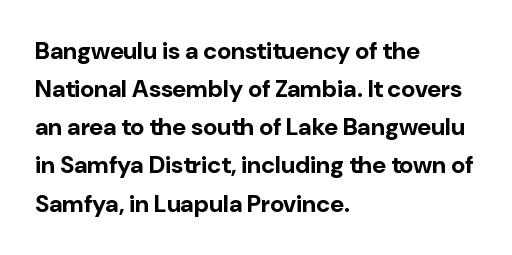
Q: Is the text bold? A: Yes.
Q: Is the text italic (slanted)? A: No, it is upright.
Q: Is the text underlined? A: No.
Q: How is the paragraph aligned? A: Left-aligned.
Q: Is the spacing between letters normal or unusually wide? A: Normal.
Q: Is the spacing between lines tight, normal or loose? A: Normal.
